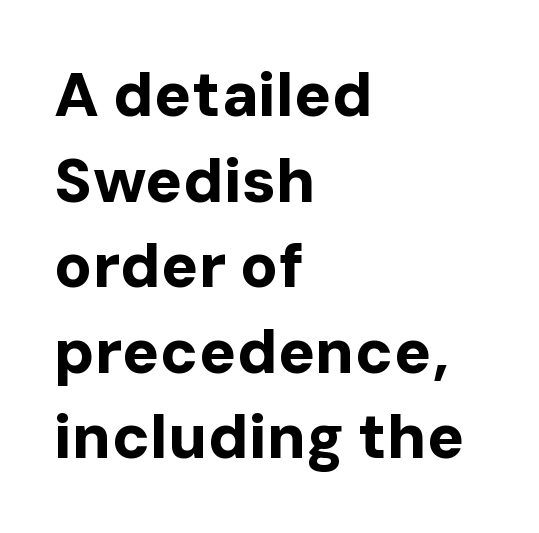
The rendering shows plain stroke endings on the letterforms — a sans-serif design. Emphasis by weight is at full strength: bold. Horizontal alignment here is leftward, the default for most running prose. Unlike italic type, these characters show no tilt at all. The passage shown is typed in a proportional face where columns would drift.
